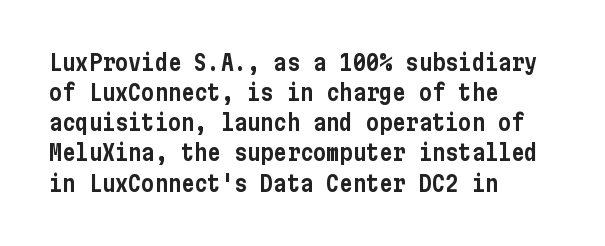
The lettering stays uniformly vertical, giving the passage a roman look. The text block is weighted toward the left margin, trailing off unevenly rightward. A typesetter would call this zero additional tracking. Evenly set lines give the paragraph a standard silhouette.
